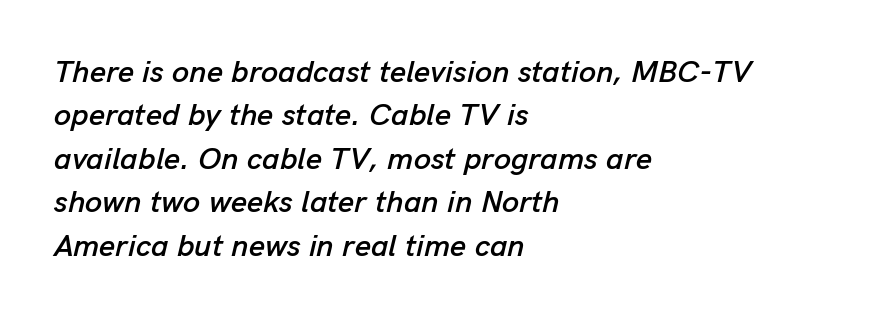
Q: Is the text italic (slanted)? A: Yes, it leans right by about 13 degrees.
Q: Is the text underlined? A: No.
Q: How is the paragraph aligned? A: Left-aligned.
Q: Is the spacing between letters normal or unusually wide? A: Normal.
Q: Is the spacing between lines tight, normal or loose? A: Normal.
Q: Width (condensed, normal, or wide)? A: Normal.
Q: Stroke contrast? A: Low.
Q: x-height? A: Medium.
Q: Monospaced? A: No.
